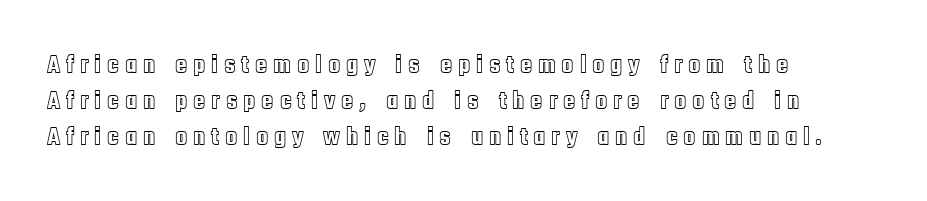
{"italic": "no", "underline": "no", "align": "left", "line_spacing": "normal", "line_spacing_ratio": 1.45, "letter_spacing": "wide", "letter_spacing_em": 0.23, "glyph_px": 25}
